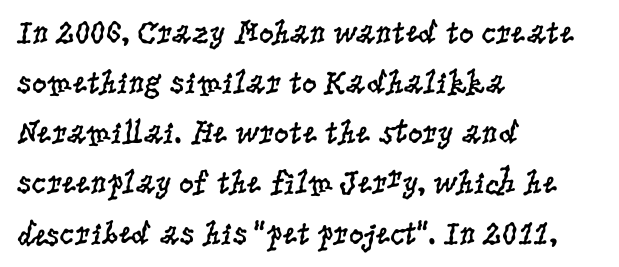
Stems and bowls with no extra thickness — not bold. The tracking reads as untouched default to a designer's eye. In terms of leading, this rendering sits right in the middle. Is this a fixed-width face? No — the glyphs have proportional, varying widths.
